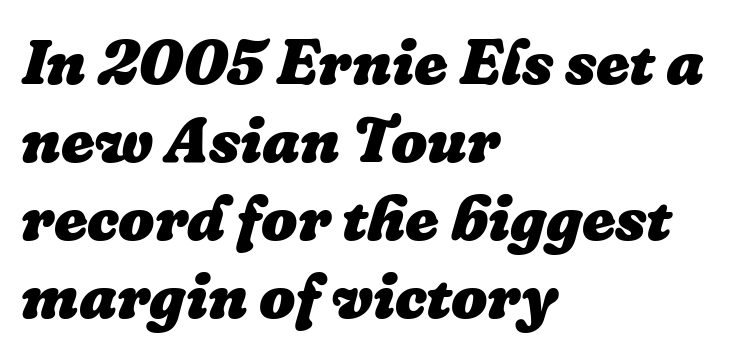
{"italic": "yes", "lean": "right", "slant_degrees": 16, "bold": "yes", "weight": "heavy", "width": "normal", "stroke_contrast": "low", "x_height": "medium", "monospaced": "no", "underline": "no", "align": "left", "line_spacing_ratio": 1.22, "letter_spacing": "normal", "letter_spacing_em": 0.0, "glyph_px": 64}
